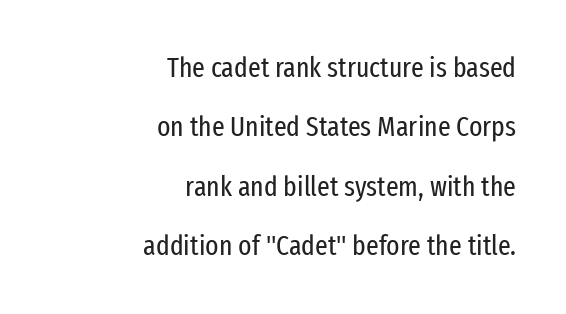
Q: Is the text bold? A: No.
Q: Is the text italic (slanted)? A: No, it is upright.
Q: Is the typeface a serif or a sans-serif typeface? A: Sans-serif.
Q: Is the text underlined? A: No.
Q: How is the paragraph aligned? A: Right-aligned.
Q: Is the spacing between letters normal or unusually wide? A: Normal.
Q: Is the spacing between lines tight, normal or loose? A: Loose.
Q: Width (condensed, normal, or wide)? A: Condensed.
Q: Stroke contrast? A: Low.
Q: x-height? A: Medium.
Q: Monospaced? A: No.
